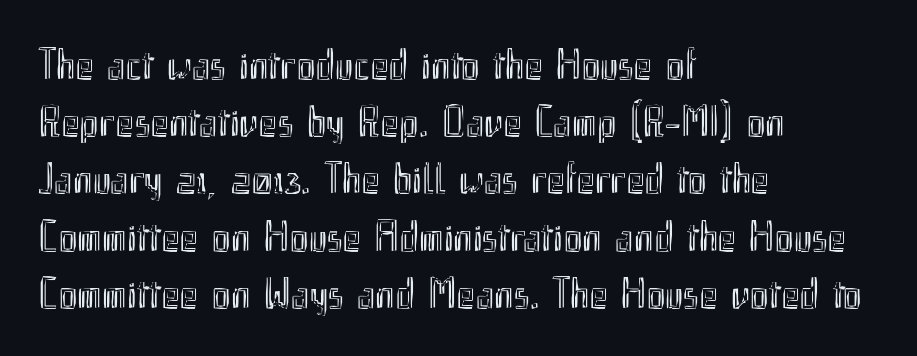
The image shows 44 px condensed type, upright; set left-aligned, normal line spacing (1.3x), normal letter spacing, not underlined; a small x-height.
